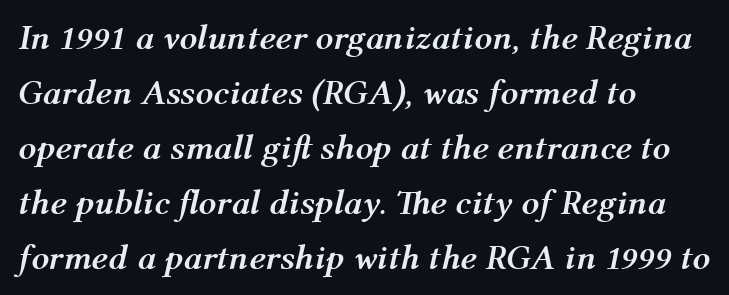
The image shows 35 px semibold type, italic (leaning right); set left-aligned, normal line spacing (1.57x), normal letter spacing, not underlined; medium stroke contrast and a medium x-height.
